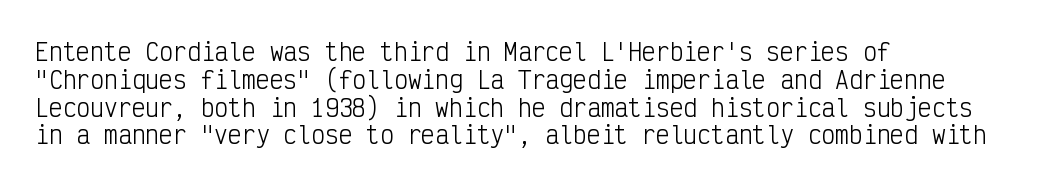
{"italic": "no", "bold": "no", "underline": "no", "align": "left", "line_spacing_ratio": 1.21, "letter_spacing": "normal", "letter_spacing_em": 0.0, "glyph_px": 23}
